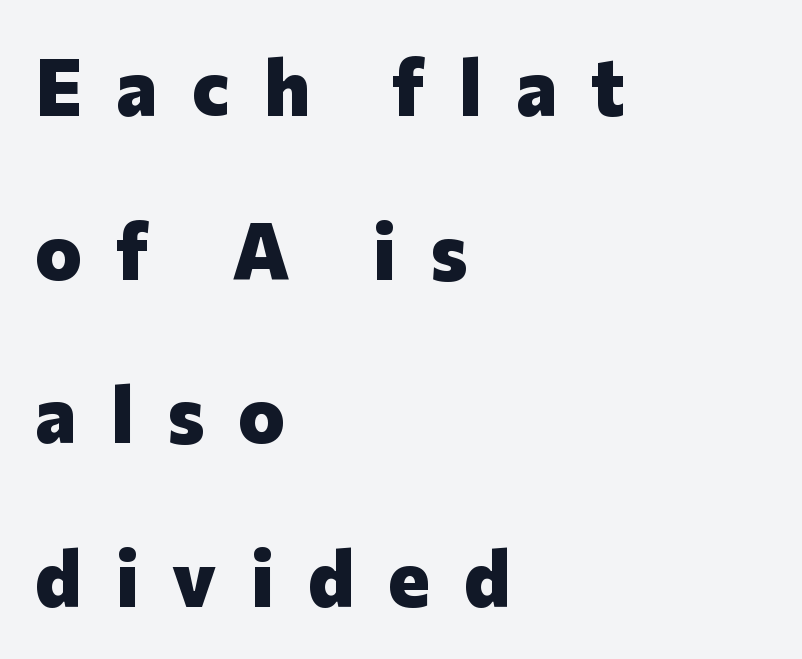
Q: Is the text bold? A: Yes.
Q: Is the text italic (slanted)? A: No, it is upright.
Q: Is the typeface a serif or a sans-serif typeface? A: Sans-serif.
Q: Is the text underlined? A: No.
Q: How is the paragraph aligned? A: Left-aligned.
Q: Is the spacing between letters normal or unusually wide? A: Unusually wide.
Q: Is the spacing between lines tight, normal or loose? A: Loose.
Q: Width (condensed, normal, or wide)? A: Normal.
Q: Stroke contrast? A: Low.
Q: x-height? A: Medium.
Q: Monospaced? A: No.
